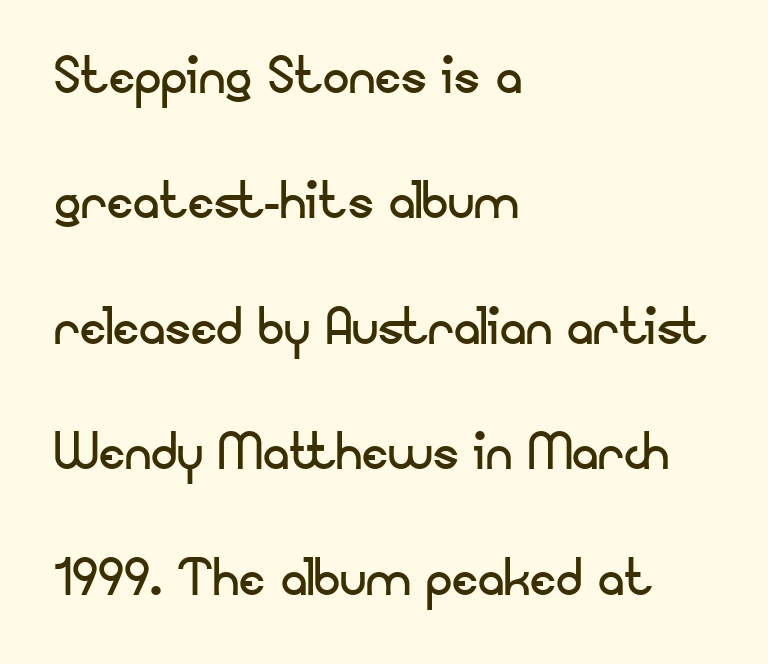
The image shows 66 px regular-weight sans-serif type, upright; set left-aligned, loose line spacing (1.9x), normal letter spacing, not underlined; low stroke contrast and a small x-height.
